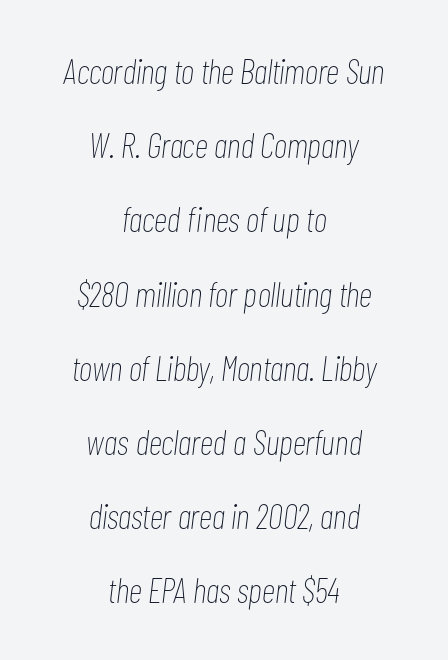
The image shows 35 px thin, condensed type, italic (leaning right); set centered, loose line spacing (2.12x), normal letter spacing, not underlined; low stroke contrast and a medium x-height.
